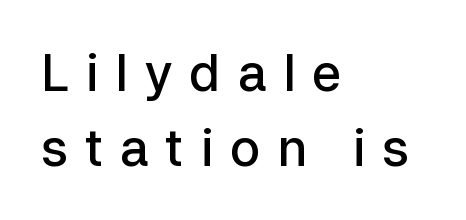
{"serif": "no", "italic": "no", "bold": "semi", "weight": "semibold", "width": "normal", "stroke_contrast": "low", "x_height": "medium", "monospaced": "no", "underline": "no", "align": "left", "line_spacing": "normal", "line_spacing_ratio": 1.47, "letter_spacing": "wide", "letter_spacing_em": 0.32, "glyph_px": 51}
